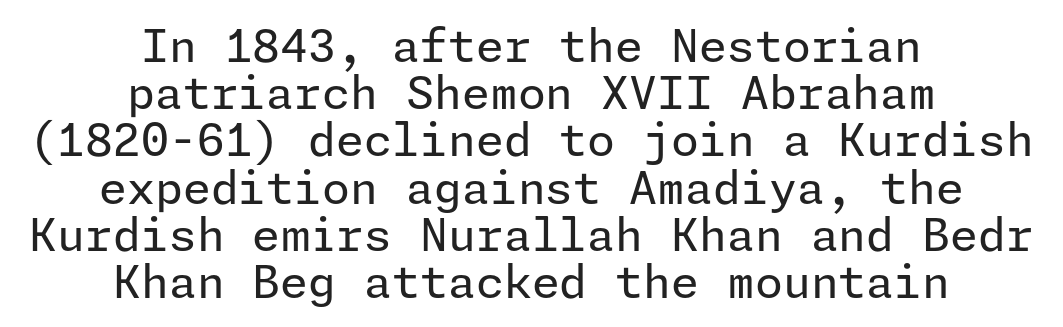
Q: Is the text bold? A: No.
Q: Is the text italic (slanted)? A: No, it is upright.
Q: Is the typeface a serif or a sans-serif typeface? A: Sans-serif.
Q: Is the text underlined? A: No.
Q: How is the paragraph aligned? A: Centered.
Q: Is the spacing between letters normal or unusually wide? A: Normal.
Q: Is the spacing between lines tight, normal or loose? A: Tight.
Q: Width (condensed, normal, or wide)? A: Normal.
Q: Stroke contrast? A: Low.
Q: x-height? A: Medium.
